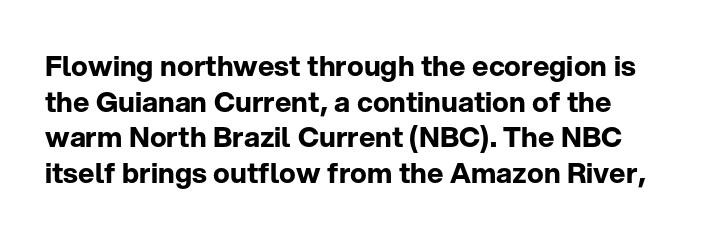
{"serif": "no", "italic": "no", "bold": "yes", "weight": "bold", "width": "normal", "stroke_contrast": "low", "x_height": "medium", "monospaced": "no", "underline": "no", "line_spacing": "normal", "line_spacing_ratio": 1.27, "letter_spacing": "normal", "letter_spacing_em": 0.0, "glyph_px": 28}
